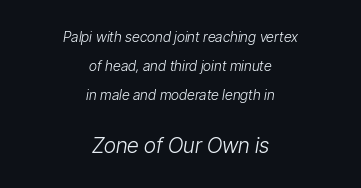
Default kerning and tracking; the words read as compact shapes. No chunkiness to these letters — they're not bold. Only glyphs here, with clear space below each row. Which of the two is more prominent by size? The second, at the bottom. Layout note: lines centered.
